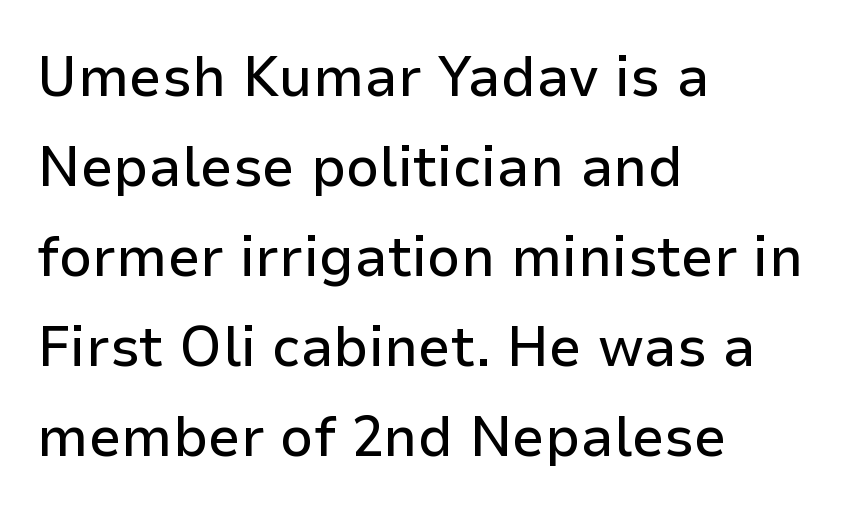
The image shows 58 px sans-serif type, upright; set left-aligned, normal line spacing (1.55x), normal letter spacing, not underlined; low stroke contrast and a medium x-height.
